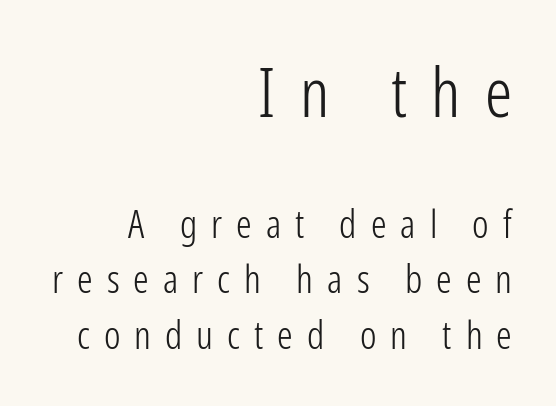
{"serif": "no", "italic": "no", "bold": "no", "weight": "light", "width": "condensed", "stroke_contrast": "low", "x_height": "medium", "monospaced": "no", "underline": "no", "align": "right", "line_spacing": "normal", "line_spacing_ratio": 1.43, "letter_spacing": "wide", "letter_spacing_em": 0.36, "larger_block": "first", "size_ratio": 1.74, "glyph_px": 68}
